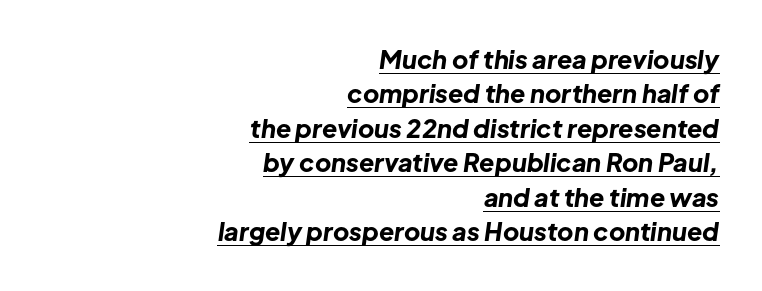
Q: Is the text bold? A: Yes.
Q: Is the text italic (slanted)? A: Yes, it leans right by about 8 degrees.
Q: Is the text underlined? A: Yes.
Q: How is the paragraph aligned? A: Right-aligned.
Q: Is the spacing between letters normal or unusually wide? A: Normal.
Q: Is the spacing between lines tight, normal or loose? A: Normal.
